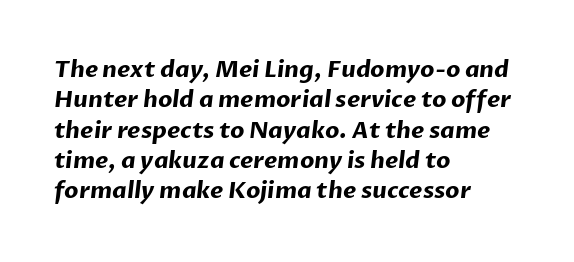
The image shows 23 px bold type; set left-aligned, normal line spacing (1.32x), normal letter spacing, not underlined.
